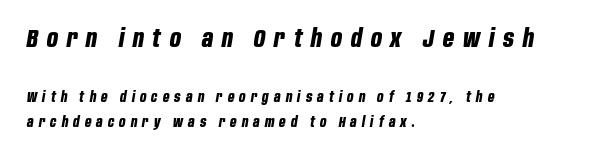
Q: Is the text bold? A: Yes.
Q: Is the text italic (slanted)? A: Yes, it leans right by about 10 degrees.
Q: Is the text underlined? A: No.
Q: How is the paragraph aligned? A: Left-aligned.
Q: Is the spacing between letters normal or unusually wide? A: Unusually wide.
Q: Which block of text is set in a larger size, the first (top) or the second (bottom)? A: The first (top) one.
